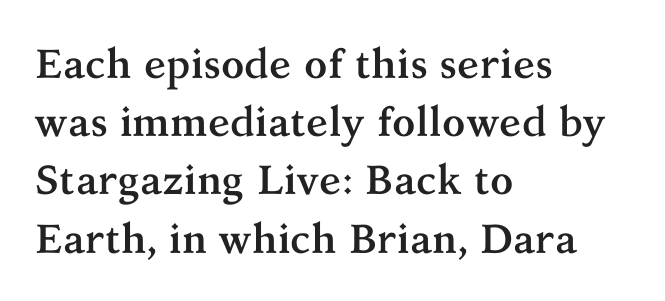
Q: Is the text bold? A: Yes.
Q: Is the text italic (slanted)? A: No, it is upright.
Q: Is the typeface a serif or a sans-serif typeface? A: Serif.
Q: Is the text underlined? A: No.
Q: How is the paragraph aligned? A: Left-aligned.
Q: Is the spacing between letters normal or unusually wide? A: Normal.
Q: Is the spacing between lines tight, normal or loose? A: Normal.
Q: Width (condensed, normal, or wide)? A: Normal.
Q: Stroke contrast? A: Medium.
Q: x-height? A: Medium.
Q: Monospaced? A: No.
